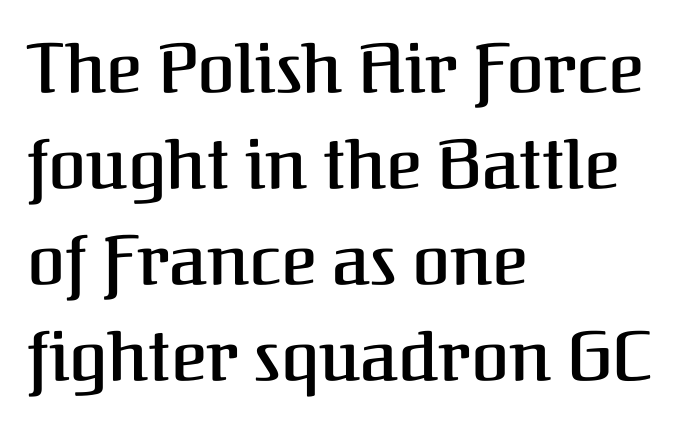
The image shows 69 px semibold serif type, upright; set left-aligned, normal line spacing (1.39x), normal letter spacing, not underlined; medium stroke contrast and a medium x-height.
